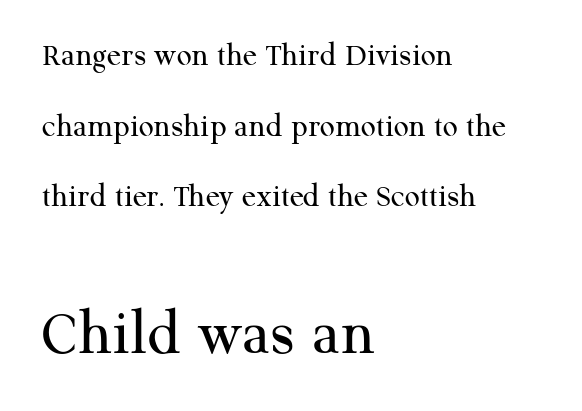
The block of text is sparse from top to bottom, with ample space between rows. Caption: multi-line text, flush left, ragged right. Varying glyph widths throughout — classic text-font behaviour. Has an underline been added? It has not. Standard letterfit; no display-style spreading of the glyphs. Notice how the stems are strictly vertical — no italics here.
